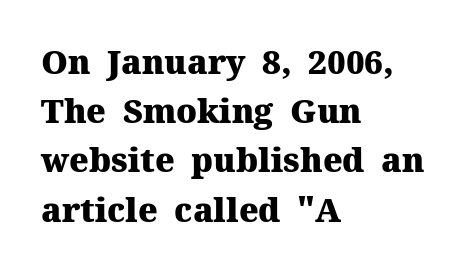
{"serif": "yes", "italic": "no", "bold": "yes", "weight": "heavy", "width": "normal", "stroke_contrast": "medium", "x_height": "medium", "monospaced": "no", "underline": "no", "align": "left", "line_spacing": "normal", "line_spacing_ratio": 1.49, "letter_spacing": "normal", "letter_spacing_em": 0.0, "glyph_px": 33}
